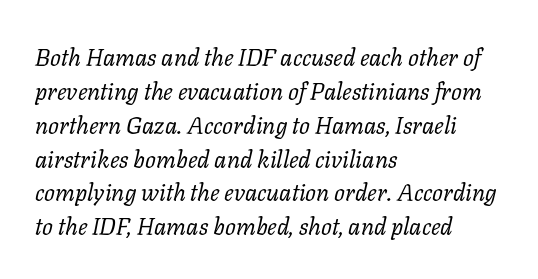
{"italic": "yes", "lean": "right", "slant_degrees": 11, "bold": "no", "underline": "no", "align": "left", "line_spacing": "normal", "line_spacing_ratio": 1.41, "letter_spacing": "normal", "letter_spacing_em": 0.0, "glyph_px": 24}
